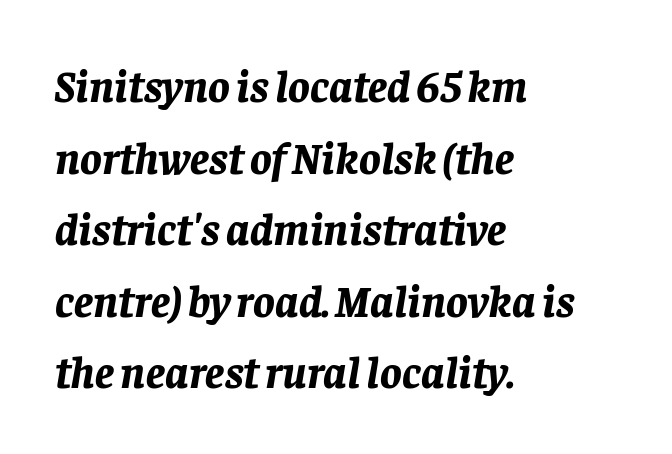
The rows are spaced the way most documents space them. The letters sit at their default tracking, neither squeezed nor spread. The ragged edge is on the right, which tells us the setting is flush left. This sample uses an oblique cut, with every glyph tilted off the vertical.
